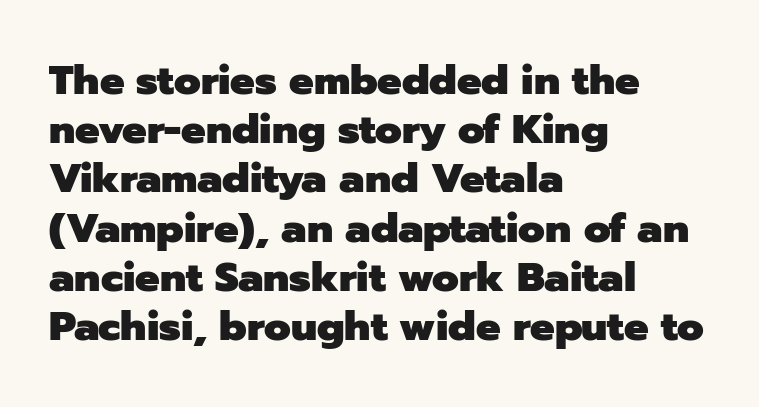
Check where the strokes stop: nothing finishes them off — pure sans. Proportional: the letters do not fall into vertical columns. Does the lettering tilt? It doesn't — this is upright. Tracking value appears to be zero — textbook default spacing. A bare baseline throughout the passage. The passage shown is emphatically bold.
